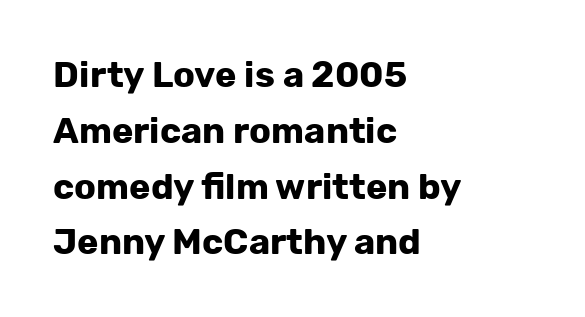
The image shows 36 px bold sans-serif type, upright; set left-aligned, normal line spacing (1.55x), normal letter spacing, not underlined; low stroke contrast and a medium x-height.
